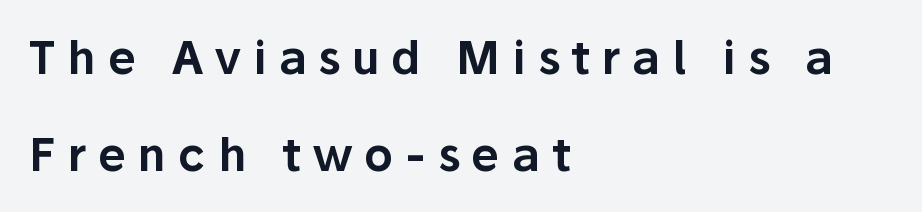
You can tell from the bare stems that sans-serif type was used. Characters remain perfectly vertical along every line. The face used here is rendered with a markedly widened letterfit. The passage shown is not underscored anywhere. Think of a printed novel: that variable character pitch is what you see here. Compared with a centered layout, this one pins lines to the left instead.
